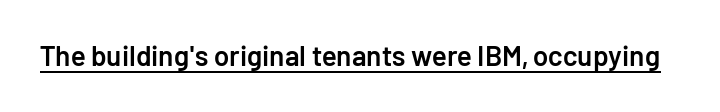
The image shows 28 px semibold sans-serif type, upright; set normal letter spacing, underlined; low stroke contrast and a medium x-height.
